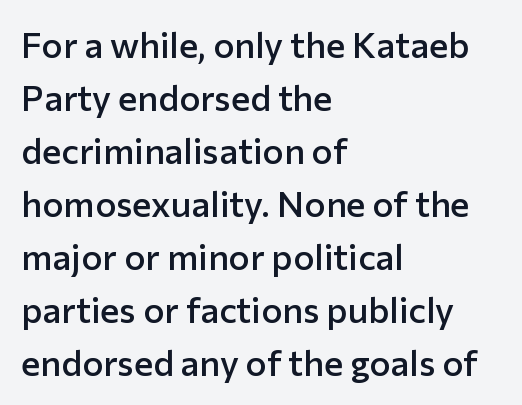
The image shows 36 px semibold sans-serif type, upright; set left-aligned, normal line spacing (1.47x), normal letter spacing, not underlined; low stroke contrast and a medium x-height.
